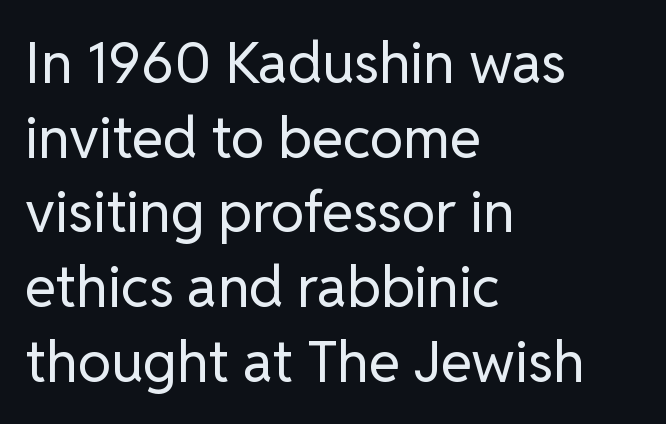
The image shows 57 px regular-weight sans-serif type, upright; set left-aligned, normal line spacing (1.31x), normal letter spacing, not underlined; low stroke contrast and a medium x-height.
